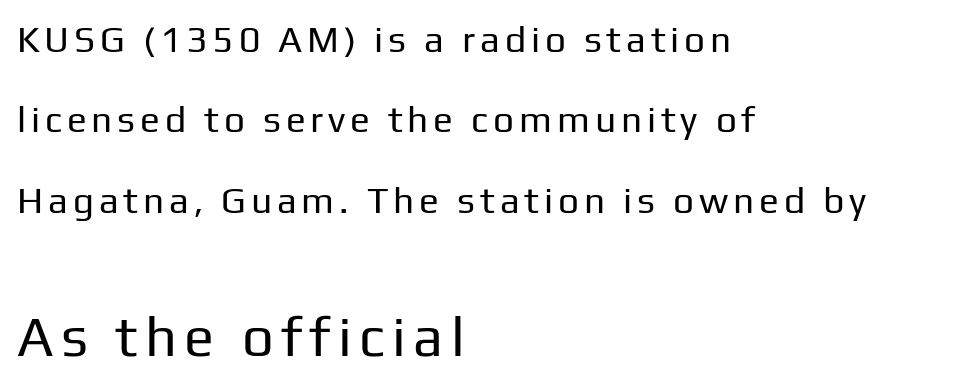
Ordinary non-slanted type is in use. Regarding leading, the lines here are spaced well apart. In this sample the second text group is rendered at the bigger scale. Glance below the letters and you will spot only blank space.
